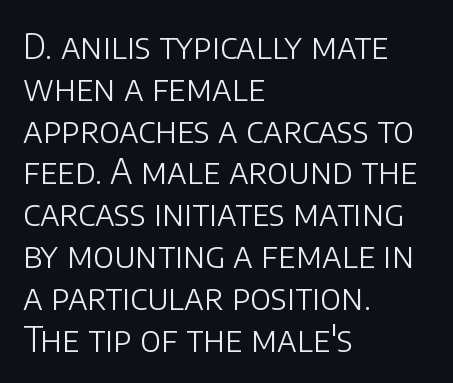
Q: Is the text bold? A: No.
Q: Is the text italic (slanted)? A: No, it is upright.
Q: Is the typeface a serif or a sans-serif typeface? A: Sans-serif.
Q: Is the text underlined? A: No.
Q: How is the paragraph aligned? A: Left-aligned.
Q: Is the spacing between letters normal or unusually wide? A: Normal.
Q: Width (condensed, normal, or wide)? A: Normal.
Q: Stroke contrast? A: Low.
Q: x-height? A: Large.
Q: Monospaced? A: No.
